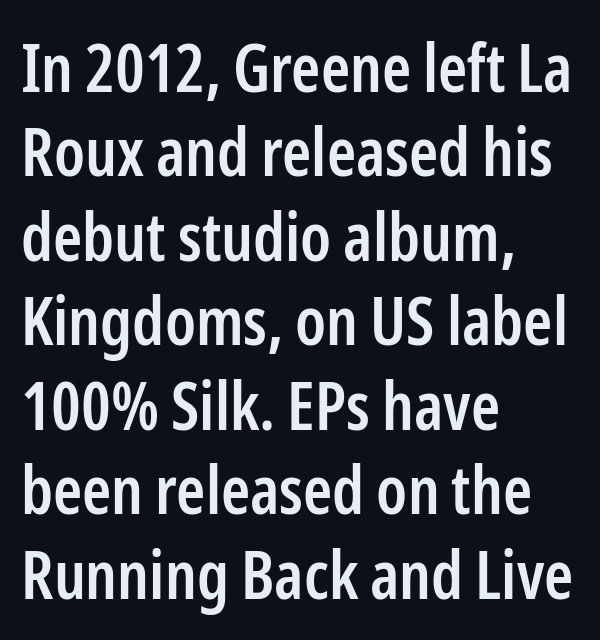
{"serif": "no", "italic": "no", "bold": "semi", "weight": "semibold", "width": "condensed", "stroke_contrast": "low", "x_height": "medium", "monospaced": "no", "underline": "no", "align": "left", "line_spacing": "normal", "line_spacing_ratio": 1.28, "letter_spacing": "normal", "letter_spacing_em": 0.0, "glyph_px": 66}
